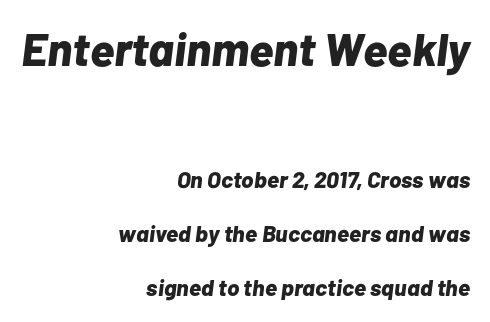
The image shows 46 px bold type, italic (leaning right); set right-aligned, loose line spacing (2.35x), normal letter spacing, not underlined; the first (top) block is 2.0x larger; low stroke contrast and a medium x-height.
